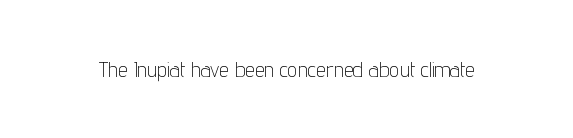
The image shows 22 px text type, upright; set normal letter spacing, not underlined.
